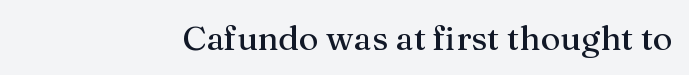
The face used here is seriffed, in the tradition of book romans. Italic: no, the glyphs are upright roman. The rag falls on the left side of this text block. Each letter keeps its own natural width here, so spacing adapts to shape. The line texture is even and compact thanks to regular tracking. The area under the type is left untouched.
